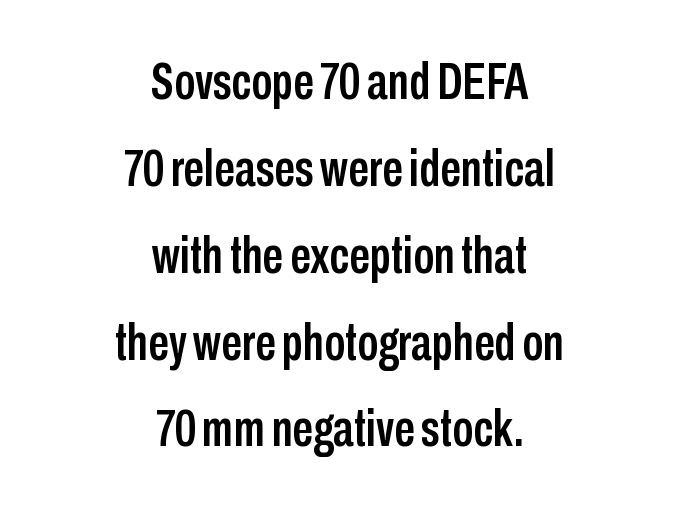
Plain, unruled lines of type. The paragraph shown floats in the horizontal middle. Look at the bottom of the vertical strokes: they stop flat, with no serifs. The specimen reads as upright at a glance. You could call the tracking neutral — neither tight nor loose. Vertically, the passage feels balanced, rows spaced as you'd expect.
